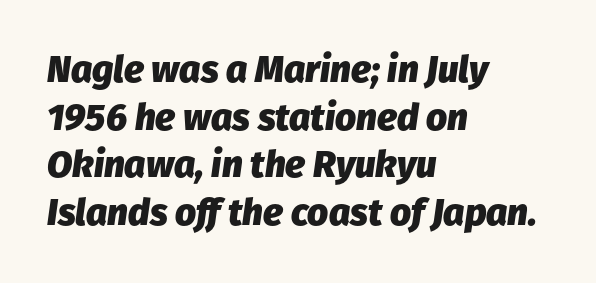
{"italic": "yes", "lean": "right", "slant_degrees": 8, "bold": "yes", "weight": "heavy", "width": "normal", "stroke_contrast": "low", "x_height": "medium", "monospaced": "no", "underline": "no", "align": "left", "line_spacing": "normal", "line_spacing_ratio": 1.29, "letter_spacing": "normal", "letter_spacing_em": 0.0, "glyph_px": 37}
